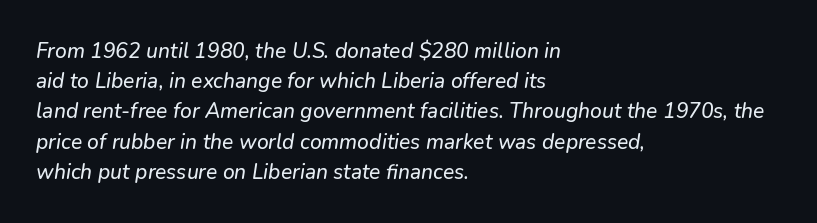
Line spacing here is normal. Unmarked baselines from the first word to the last. This sample uses an oblique cut, with every glyph tilted off the vertical. Tracking here is standard; glyphs follow each other at the usual distance. Visually the block forms a straight wall on the left and a jagged coastline on the right.
